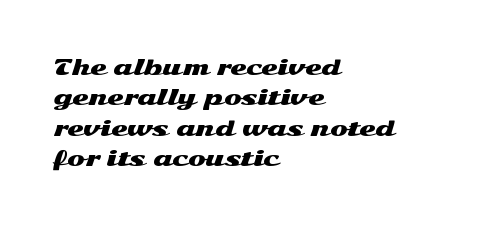
The image shows 21 px text type; set left-aligned, normal line spacing (1.45x), normal letter spacing, not underlined.
